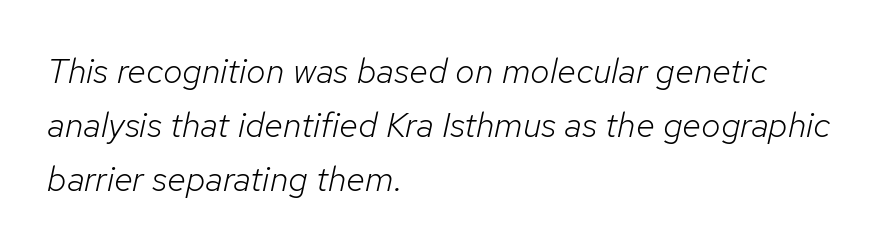
The image shows 35 px light type, italic (leaning right); set left-aligned, normal line spacing (1.54x), normal letter spacing, not underlined; low stroke contrast and a medium x-height.
